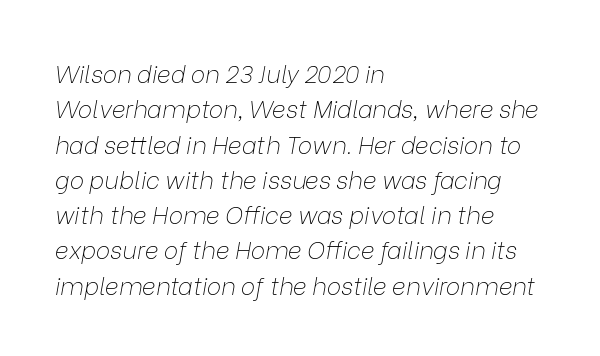
{"italic": "yes", "lean": "right", "slant_degrees": 9, "bold": "no", "underline": "no", "align": "left", "line_spacing": "normal", "line_spacing_ratio": 1.47, "letter_spacing": "normal", "letter_spacing_em": 0.0, "glyph_px": 24}
